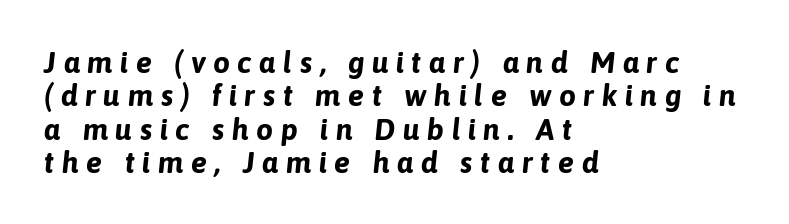
{"italic": "yes", "lean": "right", "slant_degrees": 6, "bold": "yes", "weight": "bold", "width": "normal", "stroke_contrast": "low", "x_height": "medium", "monospaced": "no", "underline": "no", "align": "left", "line_spacing": "tight", "line_spacing_ratio": 1.11, "letter_spacing": "wide", "letter_spacing_em": 0.25, "glyph_px": 30}
